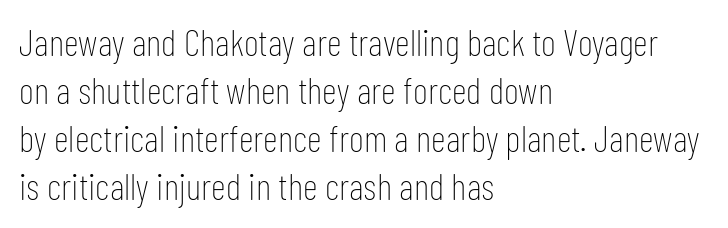
This sample uses a sans-serif face. Beneath every word, the page is bare. No italicization has been applied; the sample stays upright. The lines are quadded left. The vertical gap from one line to the next is medium. Stems and bowls with no extra thickness — not bold.
